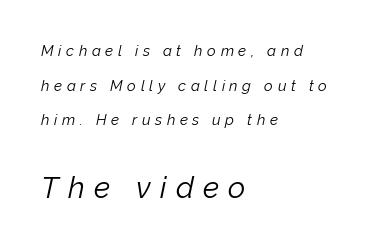
The image shows 30 px light type, italic (leaning right); set left-aligned, loose line spacing (2.31x), unusually wide letter spacing (+0.31 em), not underlined; the second (bottom) block is 2.0x larger; low stroke contrast and a medium x-height.
